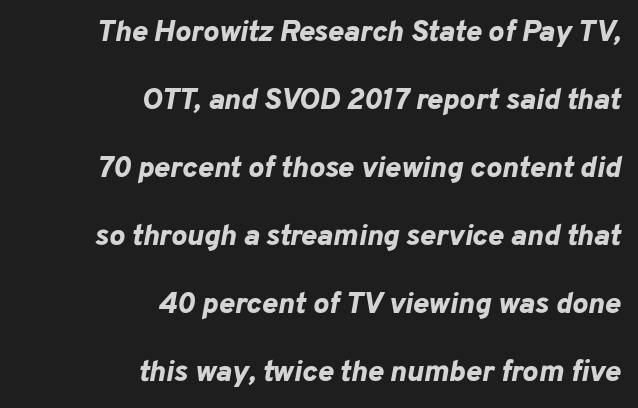
{"italic": "yes", "lean": "right", "slant_degrees": 10, "bold": "yes", "weight": "bold", "width": "normal", "stroke_contrast": "low", "x_height": "medium", "monospaced": "no", "underline": "no", "align": "right", "line_spacing": "loose", "line_spacing_ratio": 2.27, "letter_spacing": "normal", "letter_spacing_em": 0.0, "glyph_px": 30}
